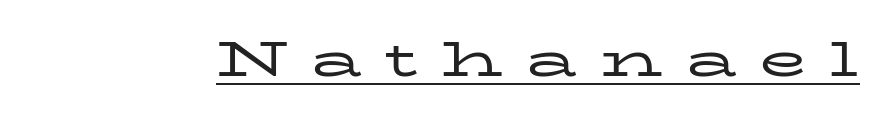
The image shows 49 px regular-weight, wide serif type, upright; set unusually wide letter spacing (+0.47 em), underlined; low stroke contrast and a medium x-height.
